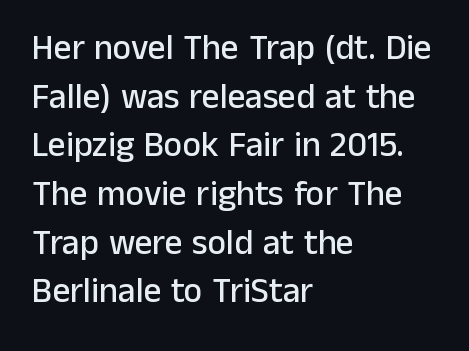
{"serif": "no", "italic": "no", "width": "normal", "stroke_contrast": "low", "x_height": "medium", "monospaced": "no", "underline": "no", "align": "left", "line_spacing": "normal", "line_spacing_ratio": 1.39, "letter_spacing": "normal", "letter_spacing_em": 0.0, "glyph_px": 35}
